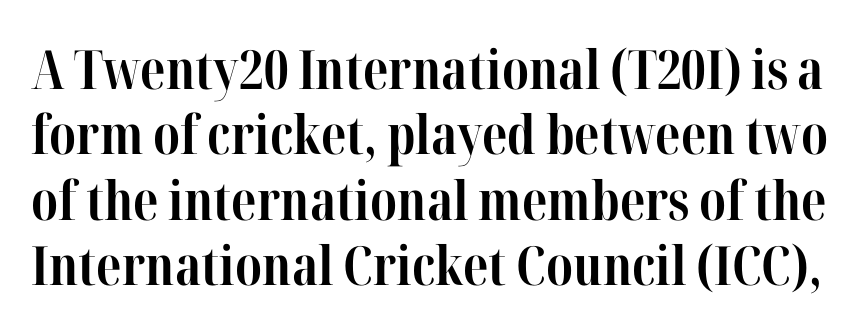
Typographically, this falls in the serif category. The passage shown is typed in a proportional face where columns would drift. Characters follow at the spacing the type designer built in. Lines of text with bare space underneath. The axis of the letterforms is exactly vertical. On the weight axis this lands at bold, roughly 700.
